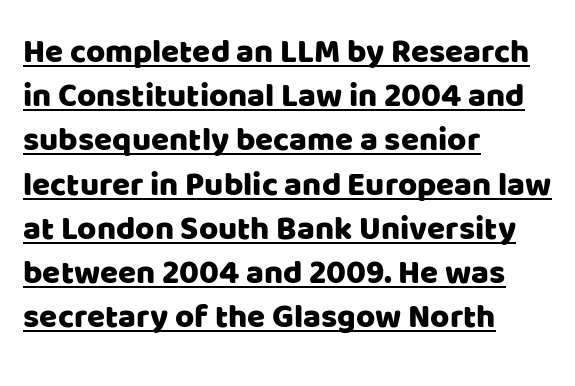
{"serif": "no", "italic": "no", "width": "normal", "stroke_contrast": "low", "x_height": "large", "monospaced": "no", "underline": "yes", "align": "left", "line_spacing": "normal", "line_spacing_ratio": 1.34, "letter_spacing": "normal", "letter_spacing_em": 0.0, "glyph_px": 33}
